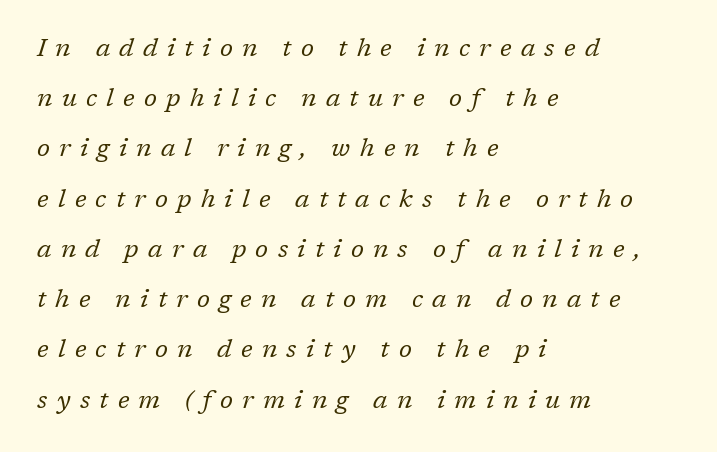
The image shows 25 px text type, italic (leaning right); set left-aligned, loose line spacing (2.01x), unusually wide letter spacing (+0.37 em), not underlined.
